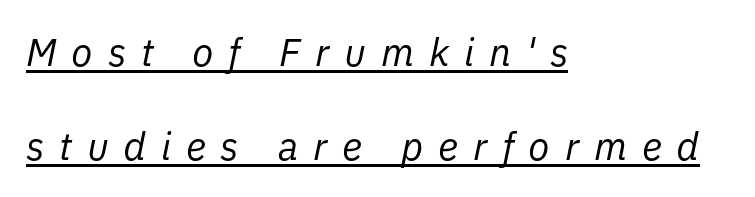
The image shows 39 px regular-weight type, italic (leaning right); set left-aligned, loose line spacing (2.4x), unusually wide letter spacing (+0.38 em), underlined; low stroke contrast and a medium x-height.
